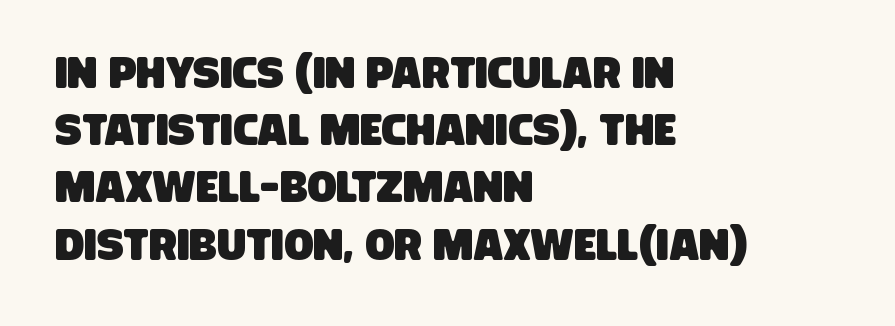
The image shows 43 px condensed sans-serif type; set left-aligned, normal line spacing (1.33x), normal letter spacing, not underlined; low stroke contrast and a large x-height.
